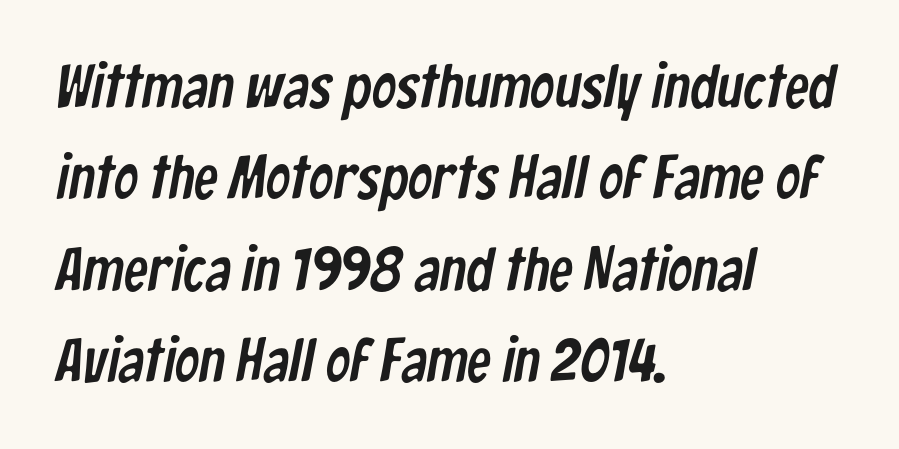
The image shows 61 px condensed sans-serif type; set left-aligned, normal line spacing (1.5x), normal letter spacing, not underlined; low stroke contrast and a medium x-height.
